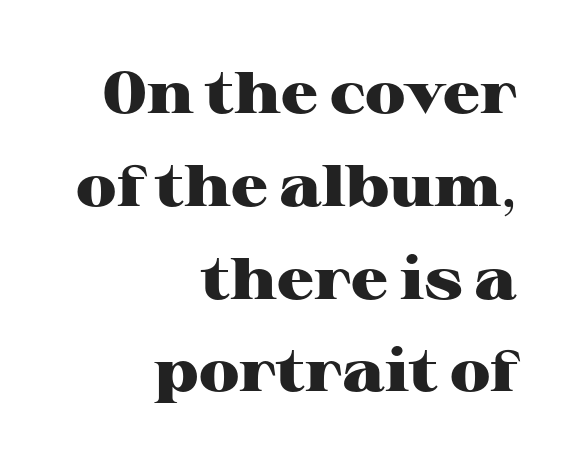
This is the regular roman posture of the typeface. Is the type bold? Yes — the strokes are clearly thick and heavy. Font category for this specimen: serif. Notice how the passage keeps a crisp vertical edge on the right only. Lines of text with bare space underneath.
